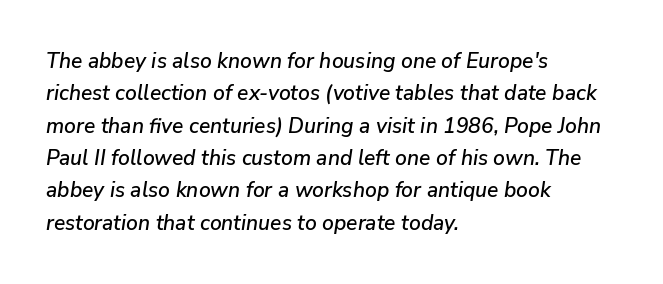
The image shows 21 px text type, italic (leaning right); set left-aligned, normal line spacing (1.54x), normal letter spacing, not underlined.
